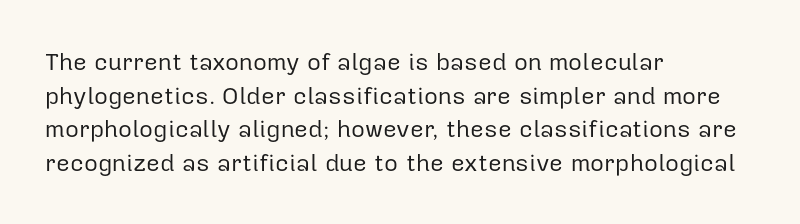
The image shows 24 px text type, upright; set left-aligned, normal line spacing (1.4x), normal letter spacing, not underlined.
